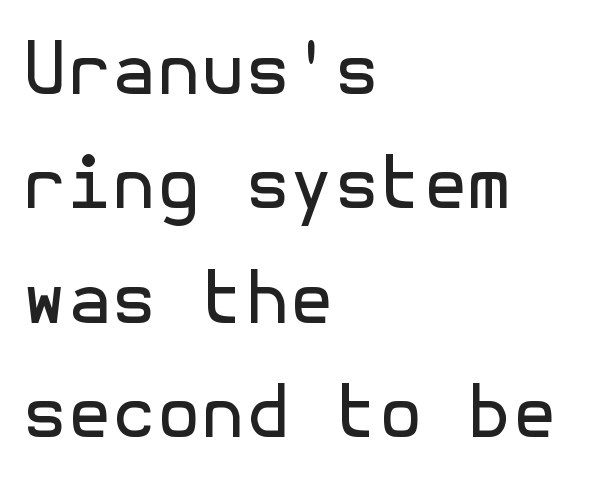
Every row of glyphs begins at an identical x-position on the left. To sum up the face: it is a sans, with no serifs. These glyphs show unthickened strokes, regular width or finer. No extra tracking has been applied to these lines. Beneath every word, the page is bare. Does the lettering tilt? It doesn't — this is upright.
